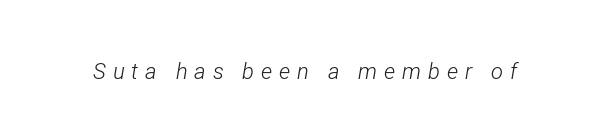
Nobody drew a line under any word here. The typeface has the unassuming heft of standard copy or less. The tracking reads as deliberately expanded to a designer's eye. You can tell it's italic because the verticals aren't actually vertical.
